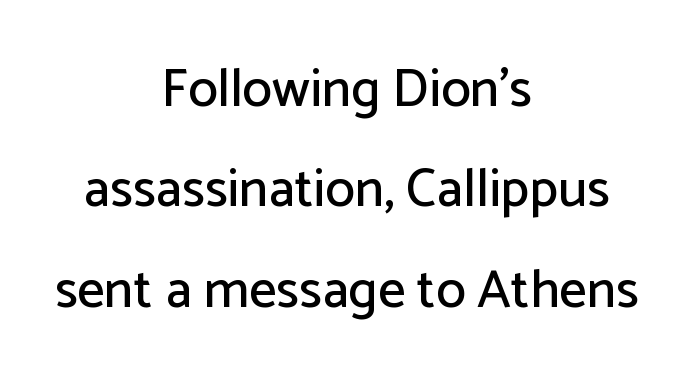
Q: Is the text italic (slanted)? A: No, it is upright.
Q: Is the typeface a serif or a sans-serif typeface? A: Sans-serif.
Q: Is the text underlined? A: No.
Q: How is the paragraph aligned? A: Centered.
Q: Is the spacing between letters normal or unusually wide? A: Normal.
Q: Width (condensed, normal, or wide)? A: Normal.
Q: Stroke contrast? A: Low.
Q: x-height? A: Medium.
Q: Monospaced? A: No.
